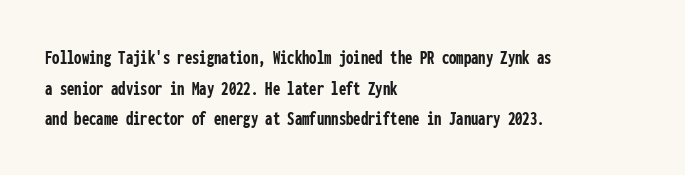
Glyph-to-glyph distance matches everyday printed text. If you drew a line through each stem, it would be perfectly vertical. Horizontal bands of white between lines are of average thickness. Type without underlining. The glyphs have the mass of a bold cut.
